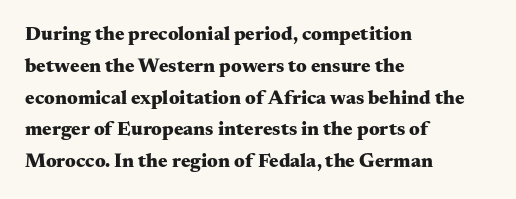
The image shows 20 px bold type, upright; set left-aligned, normal line spacing (1.59x), normal letter spacing, not underlined.
